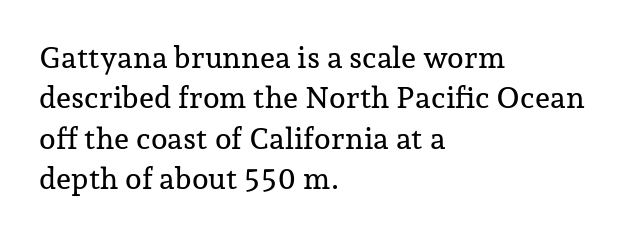
{"serif": "yes", "italic": "no", "width": "normal", "stroke_contrast": "low", "x_height": "medium", "monospaced": "no", "underline": "no", "align": "left", "line_spacing": "normal", "line_spacing_ratio": 1.35, "letter_spacing": "normal", "letter_spacing_em": 0.0, "glyph_px": 30}
